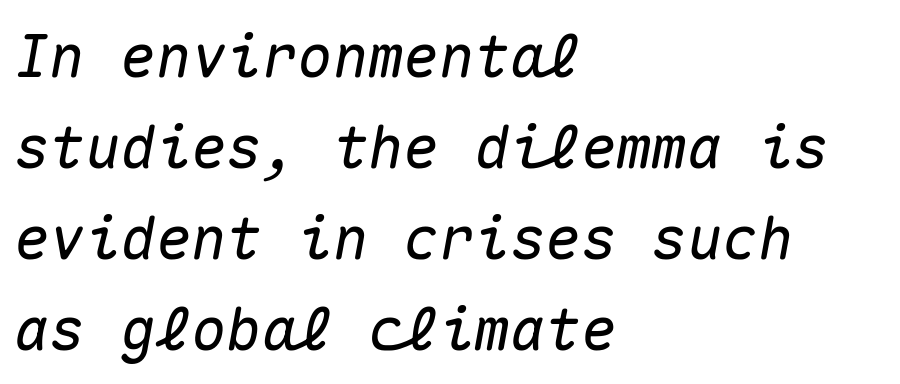
The image shows 59 px text type, italic (leaning right), monospaced; set left-aligned, normal line spacing (1.54x), normal letter spacing, not underlined; medium stroke contrast and a medium x-height.
